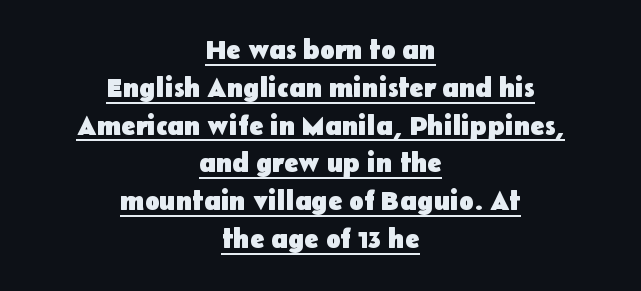
{"italic": "no", "bold": "yes", "underline": "yes", "align": "center", "line_spacing": "normal", "line_spacing_ratio": 1.4, "letter_spacing": "normal", "letter_spacing_em": 0.0, "glyph_px": 27}
